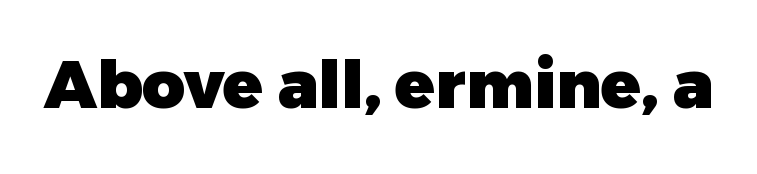
Nope, no serifs anywhere on these letters. Lines of text with bare space underneath. The face used here has the dense, thick strokes of a bold. Vertical strokes here are truly vertical.
